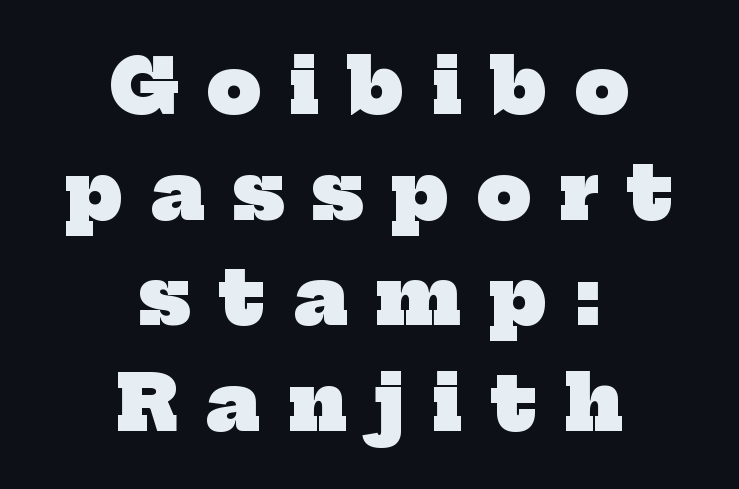
The image shows 76 px heavy serif type; set centered, normal line spacing (1.39x), unusually wide letter spacing (+0.37 em), not underlined; low stroke contrast and a medium x-height.
